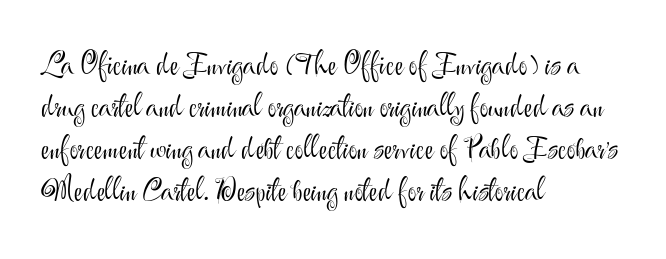
{"serif": "no", "bold": "no", "weight": "light", "width": "normal", "stroke_contrast": "medium", "x_height": "small", "monospaced": "no", "underline": "no", "align": "left", "line_spacing": "normal", "line_spacing_ratio": 1.4, "letter_spacing": "normal", "letter_spacing_em": 0.0, "glyph_px": 30}
